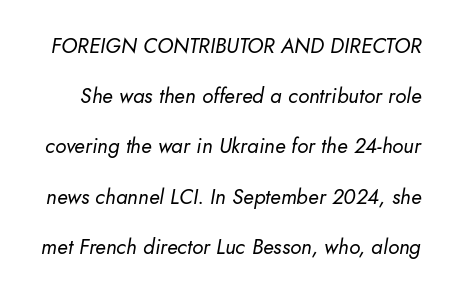
{"italic": "yes", "lean": "right", "slant_degrees": 10, "bold": "no", "underline": "no", "line_spacing": "loose", "line_spacing_ratio": 2.39, "letter_spacing": "normal", "letter_spacing_em": 0.0, "glyph_px": 21}
